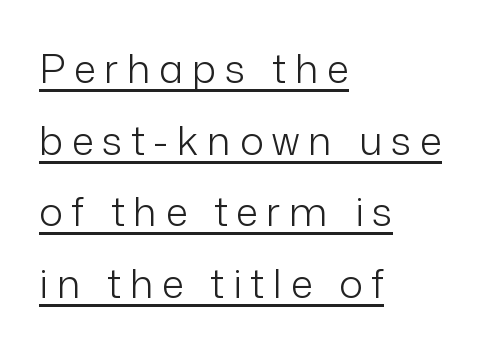
Alignment: flush left. Weight: regular or lighter. Ascenders rise straight up at ninety degrees. Compared with undecorated copy, this sample adds a rule below the words. Spacing verdict: proportional, widths tailored to each character. The tracking jumps out immediately: characters are airy and widely separated.
